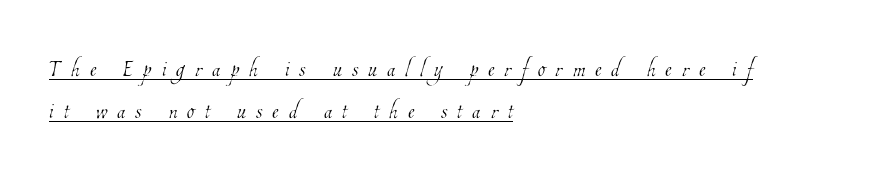
Q: Is the text bold? A: No.
Q: Is the text underlined? A: Yes.
Q: How is the paragraph aligned? A: Left-aligned.
Q: Is the spacing between letters normal or unusually wide? A: Unusually wide.
Q: Is the spacing between lines tight, normal or loose? A: Normal.
Q: Width (condensed, normal, or wide)? A: Condensed.
Q: Stroke contrast? A: Low.
Q: x-height? A: Medium.
Q: Monospaced? A: No.
